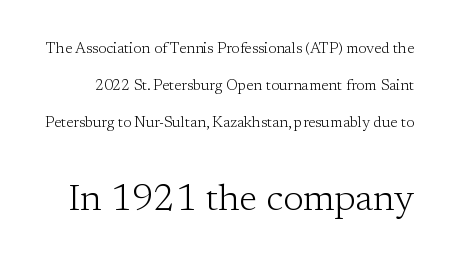
Q: Is the text bold? A: No.
Q: Is the text italic (slanted)? A: No, it is upright.
Q: Is the typeface a serif or a sans-serif typeface? A: Serif.
Q: Is the text underlined? A: No.
Q: Is the spacing between letters normal or unusually wide? A: Normal.
Q: Is the spacing between lines tight, normal or loose? A: Loose.
Q: Which block of text is set in a larger size, the first (top) or the second (bottom)? A: The second (bottom) one.
Q: Width (condensed, normal, or wide)? A: Normal.
Q: Stroke contrast? A: Low.
Q: x-height? A: Medium.
Q: Monospaced? A: No.
